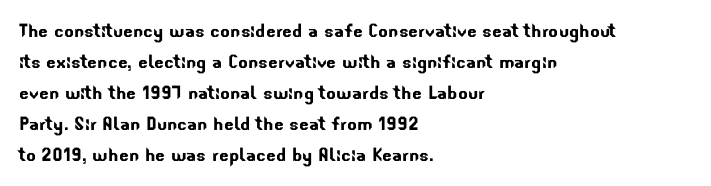
The image shows 23 px text type; set left-aligned, normal line spacing (1.35x), normal letter spacing, not underlined.
